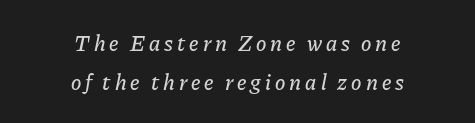
{"italic": "yes", "lean": "right", "slant_degrees": 11, "underline": "no", "align": "center", "line_spacing_ratio": 1.76, "glyph_px": 22}
